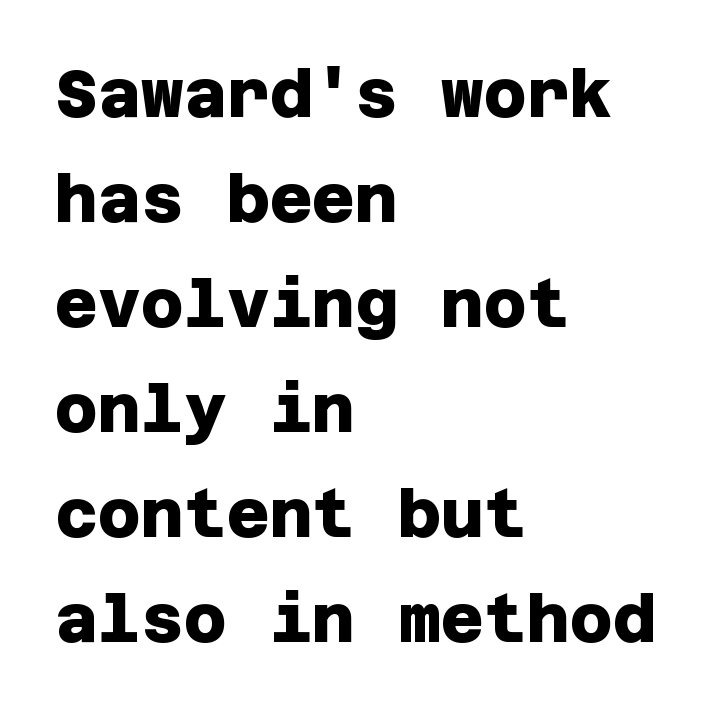
Q: Is the text bold? A: Yes.
Q: Is the typeface a serif or a sans-serif typeface? A: Sans-serif.
Q: Is the text underlined? A: No.
Q: How is the paragraph aligned? A: Left-aligned.
Q: Is the spacing between letters normal or unusually wide? A: Normal.
Q: Is the spacing between lines tight, normal or loose? A: Normal.
Q: Width (condensed, normal, or wide)? A: Normal.
Q: Stroke contrast? A: Low.
Q: x-height? A: Large.
